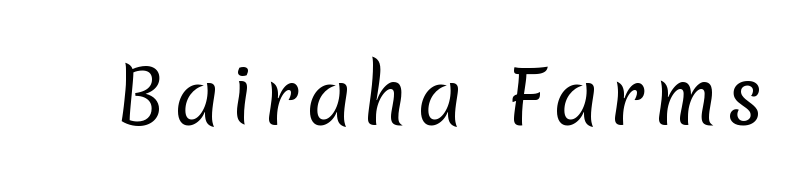
Q: Is the text bold? A: No.
Q: Is the typeface a serif or a sans-serif typeface? A: Sans-serif.
Q: Is the text underlined? A: No.
Q: Width (condensed, normal, or wide)? A: Normal.
Q: Stroke contrast? A: Low.
Q: x-height? A: Medium.
Q: Monospaced? A: No.
